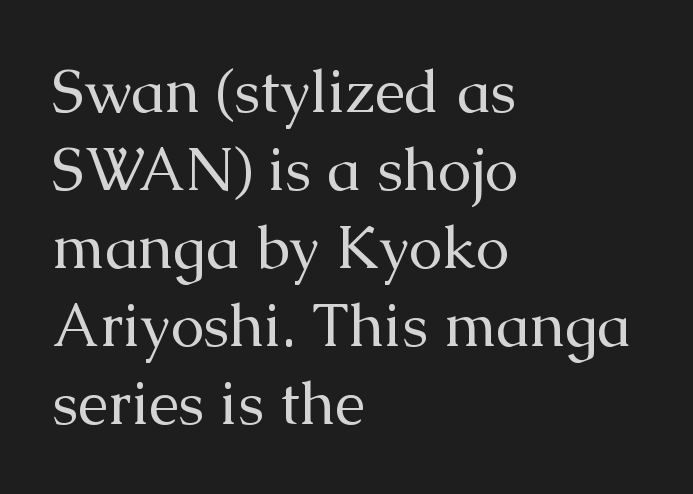
The image shows 60 px regular-weight serif type, upright; set left-aligned, normal line spacing (1.3x), normal letter spacing, not underlined; medium stroke contrast and a medium x-height.
